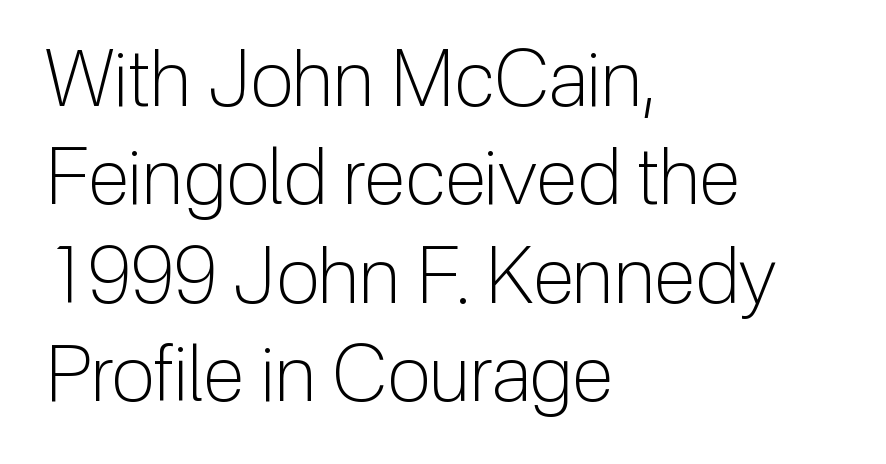
Horizontal bands of white between lines are of average thickness. The letters sit at their default tracking, neither squeezed nor spread. Stroke mass is kept to a normal reading level or below. Every character sits straight up, as roman type does. Proportional: the letters do not fall into vertical columns. The setting favours the left margin, as ordinary paragraphs usually do.
